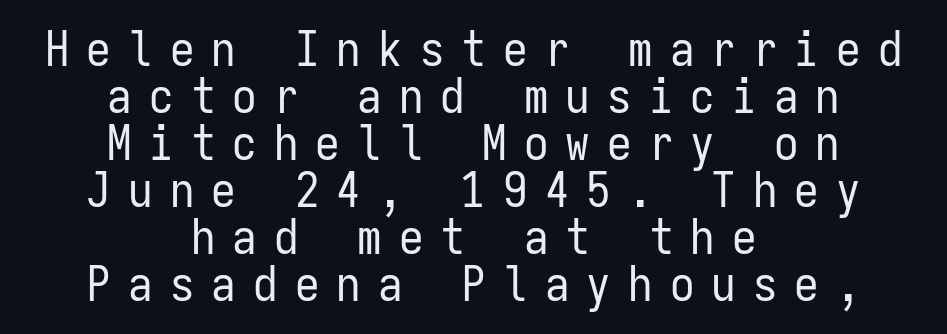
{"serif": "no", "italic": "no", "bold": "no", "weight": "regular", "width": "condensed", "stroke_contrast": "low", "x_height": "medium", "monospaced": "yes", "underline": "no", "align": "center", "line_spacing": "tight", "line_spacing_ratio": 0.96, "letter_spacing": "wide", "letter_spacing_em": 0.35, "glyph_px": 49}
